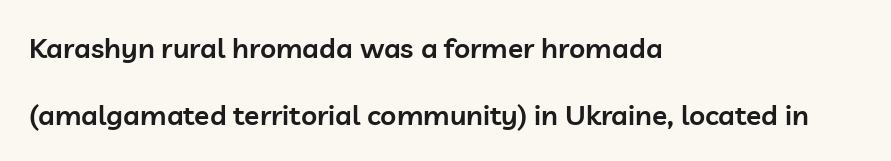
The rendering uses natural spacing where letterforms have individual widths. The passage shown is not underscored anywhere. Is the block centered? No — it sits flush against the left margin. Students, this is semibold: more ink than regular, less than bold.
